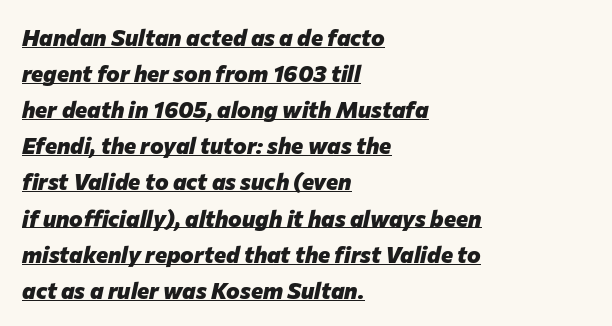
{"italic": "yes", "lean": "right", "slant_degrees": 12, "bold": "yes", "underline": "yes", "align": "left", "line_spacing": "normal", "line_spacing_ratio": 1.57, "letter_spacing": "normal", "letter_spacing_em": 0.0, "glyph_px": 23}
